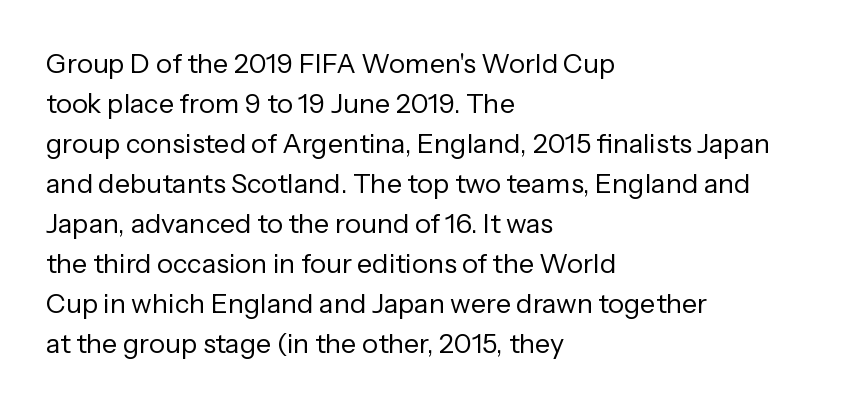
{"italic": "no", "bold": "no", "underline": "no", "align": "left", "line_spacing": "normal", "line_spacing_ratio": 1.48, "letter_spacing": "normal", "letter_spacing_em": 0.0, "glyph_px": 27}
